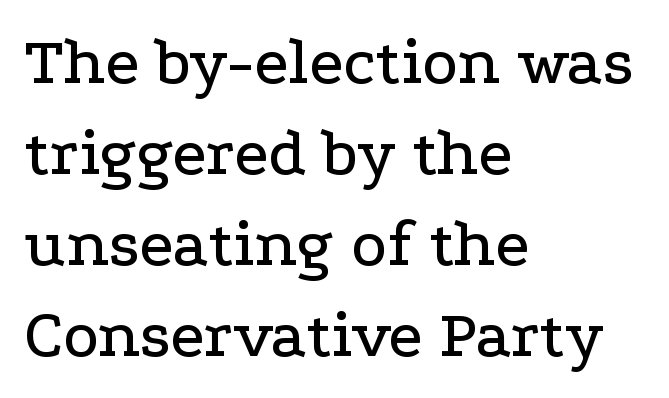
The passage is arranged the way most books set body copy — flush left. A typesetter would call this proportional, since set widths differ per character. The specimen omits any rule beneath the text block's lines. These lines were composed using upright roman letters. Caption: standard tracking, unaltered.
